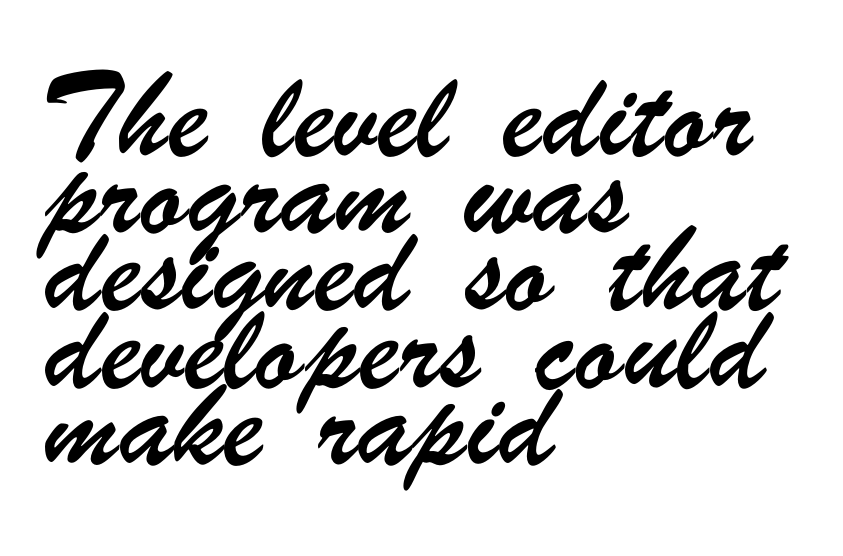
{"serif": "no", "width": "condensed", "stroke_contrast": "low", "x_height": "small", "monospaced": "no", "underline": "no", "align": "left", "line_spacing": "normal", "line_spacing_ratio": 1.43, "letter_spacing": "normal", "letter_spacing_em": 0.0, "glyph_px": 54}
